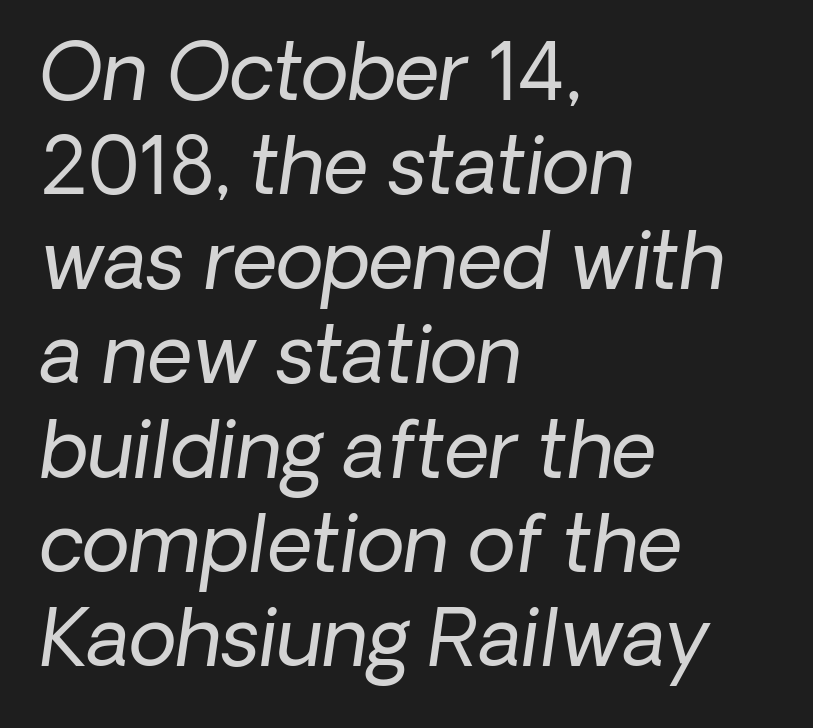
{"serif": "no", "bold": "no", "weight": "regular", "width": "normal", "stroke_contrast": "low", "x_height": "medium", "monospaced": "no", "underline": "no", "align": "left", "line_spacing_ratio": 1.21, "letter_spacing": "normal", "letter_spacing_em": 0.0, "glyph_px": 78}
